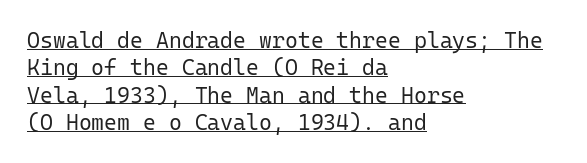
The image shows 22 px text type, upright; set left-aligned, line spacing 1.24x, normal letter spacing, underlined.
